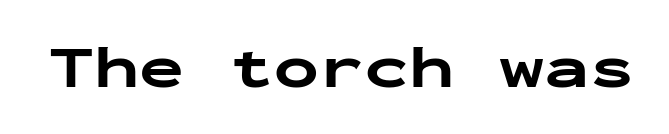
The characters display no serif detailing; their extremities are plain. A dark, heavy texture on the line: the type is bold. This rendering leaves character spacing at its baseline value. Characters remain perfectly vertical along every line. Check under the words: just untouched page.
